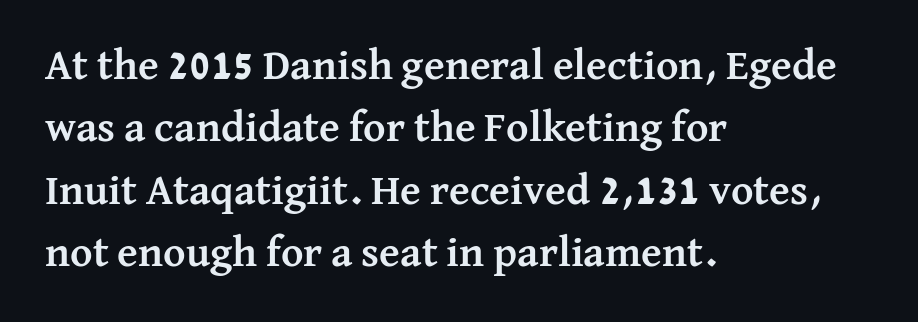
Q: Is the text bold? A: Yes.
Q: Is the text italic (slanted)? A: No, it is upright.
Q: Is the typeface a serif or a sans-serif typeface? A: Serif.
Q: Is the text underlined? A: No.
Q: How is the paragraph aligned? A: Left-aligned.
Q: Is the spacing between letters normal or unusually wide? A: Normal.
Q: Is the spacing between lines tight, normal or loose? A: Normal.
Q: Width (condensed, normal, or wide)? A: Normal.
Q: Stroke contrast? A: Medium.
Q: x-height? A: Medium.
Q: Monospaced? A: No.
